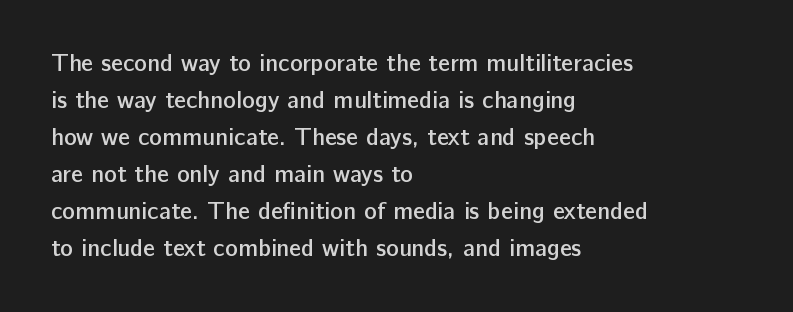
Q: Is the text bold? A: Semi-bold.
Q: Is the text italic (slanted)? A: No, it is upright.
Q: Is the text underlined? A: No.
Q: How is the paragraph aligned? A: Left-aligned.
Q: Is the spacing between letters normal or unusually wide? A: Normal.
Q: Is the spacing between lines tight, normal or loose? A: Normal.
